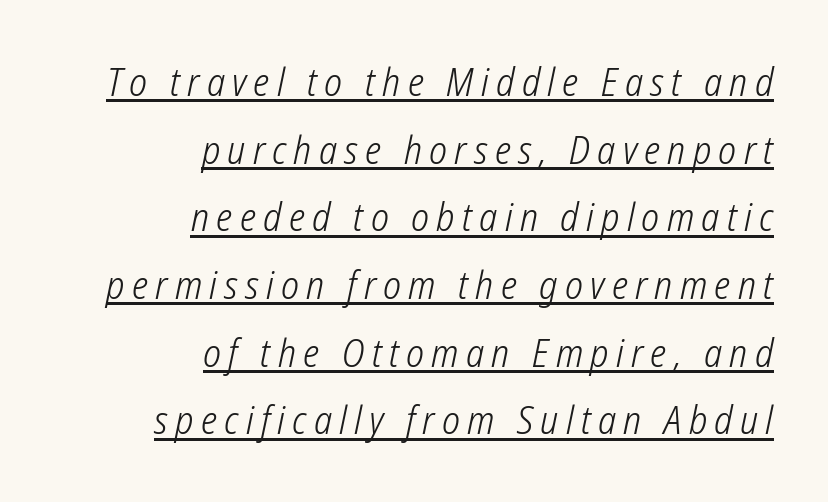
{"serif": "no", "bold": "no", "weight": "light", "width": "condensed", "stroke_contrast": "low", "x_height": "medium", "monospaced": "no", "underline": "yes", "align": "right", "line_spacing_ratio": 1.78, "glyph_px": 38}
